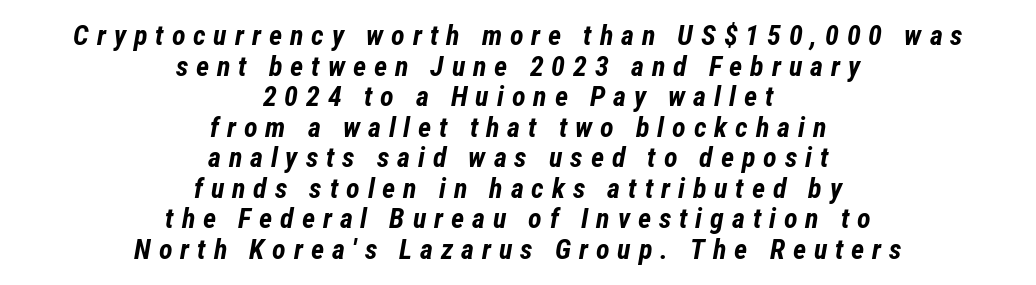
{"italic": "yes", "lean": "right", "slant_degrees": 12, "bold": "yes", "weight": "bold", "width": "condensed", "stroke_contrast": "low", "x_height": "medium", "monospaced": "no", "underline": "no", "align": "center", "line_spacing": "tight", "line_spacing_ratio": 1.09, "letter_spacing": "wide", "letter_spacing_em": 0.28, "glyph_px": 28}
